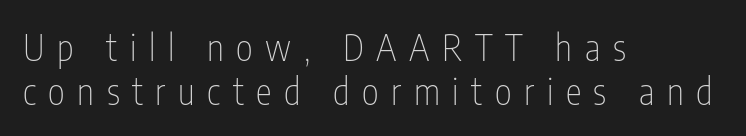
The lettering stays uniformly vertical, giving the passage a roman look. Nothing heavy about these letters — not bold at all. Tracking here is generous; glyphs stand well apart from one another. Which margin do the lines hug? The left one — the right edge is uneven. This sample has the flowing, uneven cadence of proportional lettering. Descenders hang freely into open space.
